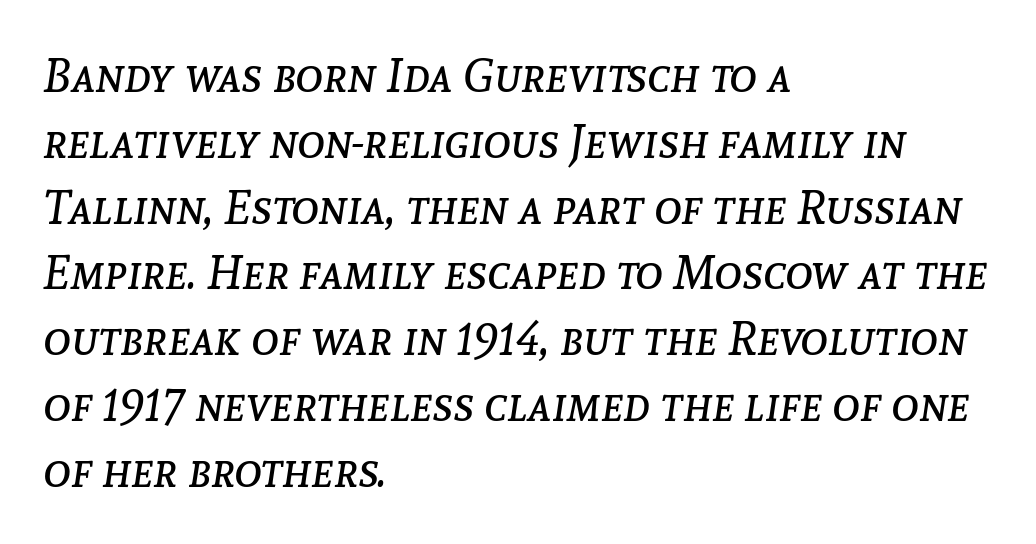
The image shows 47 px regular-weight type, italic (leaning right); set left-aligned, normal line spacing (1.4x), normal letter spacing, not underlined; low stroke contrast and a medium x-height.
